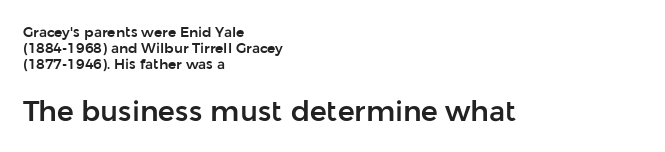
The image shows 28 px sans-serif type, upright; set left-aligned, tight line spacing (1.13x), normal letter spacing, not underlined; the second (bottom) block is 2.0x larger; low stroke contrast and a medium x-height.
